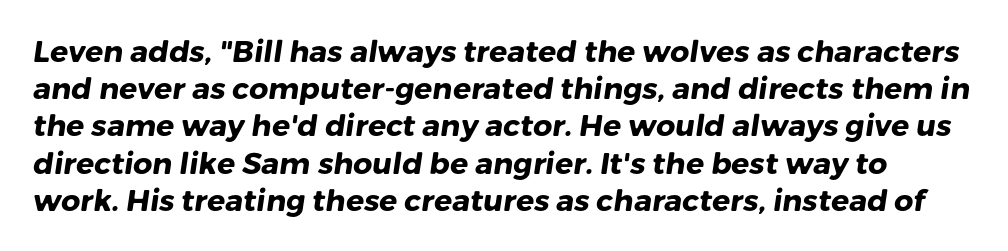
The image shows 30 px heavy sans-serif type; set line spacing 1.24x, normal letter spacing, not underlined; low stroke contrast and a medium x-height.
